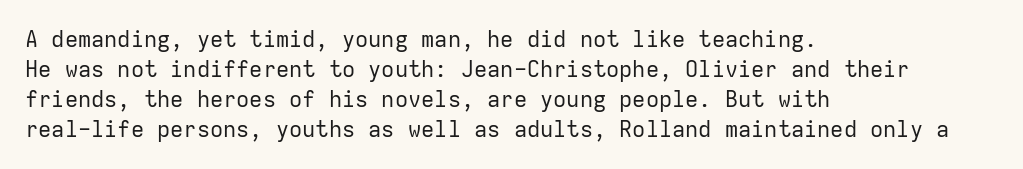
{"italic": "no", "bold": "no", "underline": "no", "align": "left", "line_spacing": "normal", "line_spacing_ratio": 1.36, "letter_spacing": "normal", "letter_spacing_em": 0.0, "glyph_px": 22}
